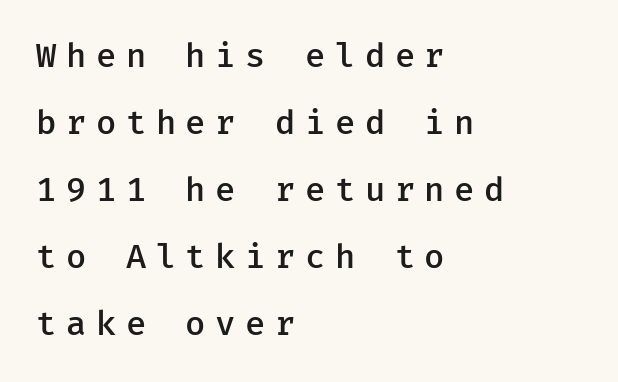
The image shows 33 px semibold sans-serif type, upright, monospaced; set left-aligned, loose line spacing (2.03x), unusually wide letter spacing (+0.29 em), not underlined; low stroke contrast and a medium x-height.
